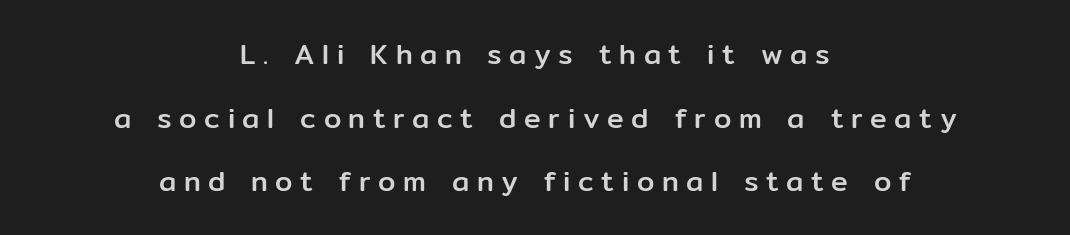
{"serif": "no", "italic": "no", "width": "normal", "stroke_contrast": "low", "x_height": "medium", "monospaced": "no", "underline": "no", "align": "center", "line_spacing": "loose", "line_spacing_ratio": 2.27, "letter_spacing": "wide", "letter_spacing_em": 0.27, "glyph_px": 28}
